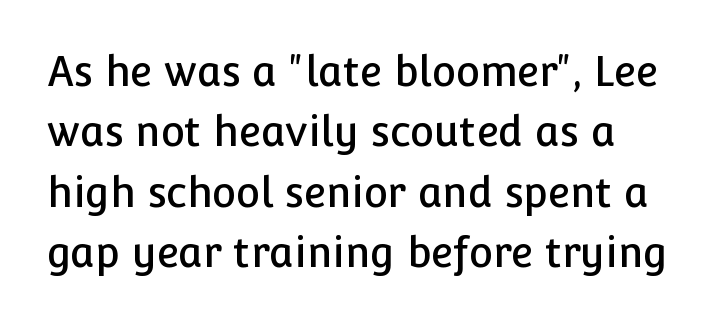
Q: Is the text italic (slanted)? A: No, it is upright.
Q: Is the typeface a serif or a sans-serif typeface? A: Sans-serif.
Q: Is the text underlined? A: No.
Q: How is the paragraph aligned? A: Left-aligned.
Q: Is the spacing between letters normal or unusually wide? A: Normal.
Q: Is the spacing between lines tight, normal or loose? A: Normal.
Q: Width (condensed, normal, or wide)? A: Normal.
Q: Stroke contrast? A: Low.
Q: x-height? A: Medium.
Q: Monospaced? A: No.
